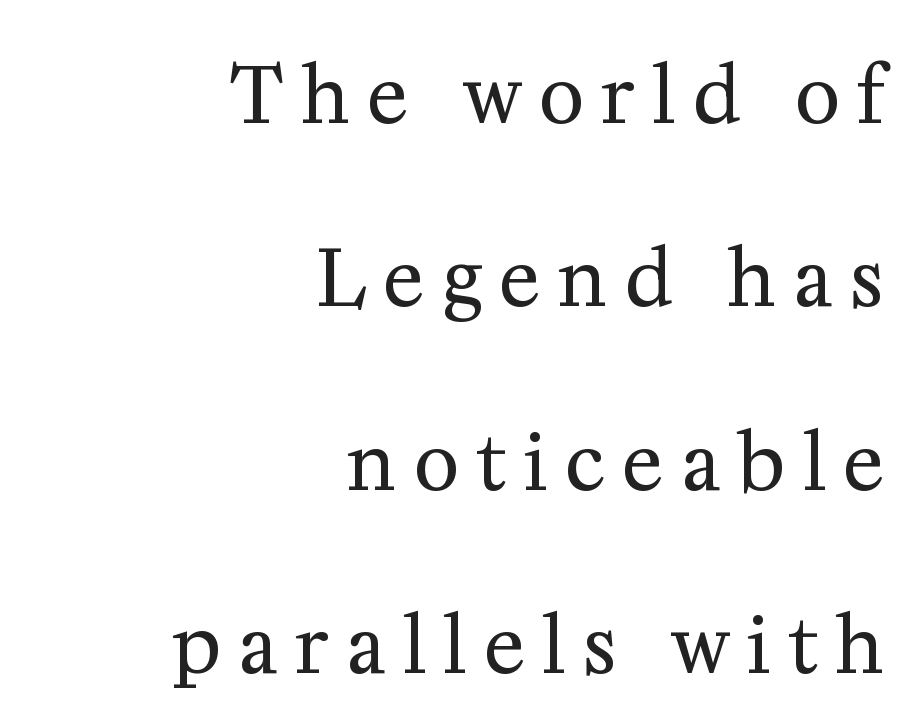
These lines are set flush right with a ragged left edge. Character widths vary here, with narrow letters taking less room than wide ones. The strip under each line holds only bare page. It's the straight-up-and-down kind of type.
